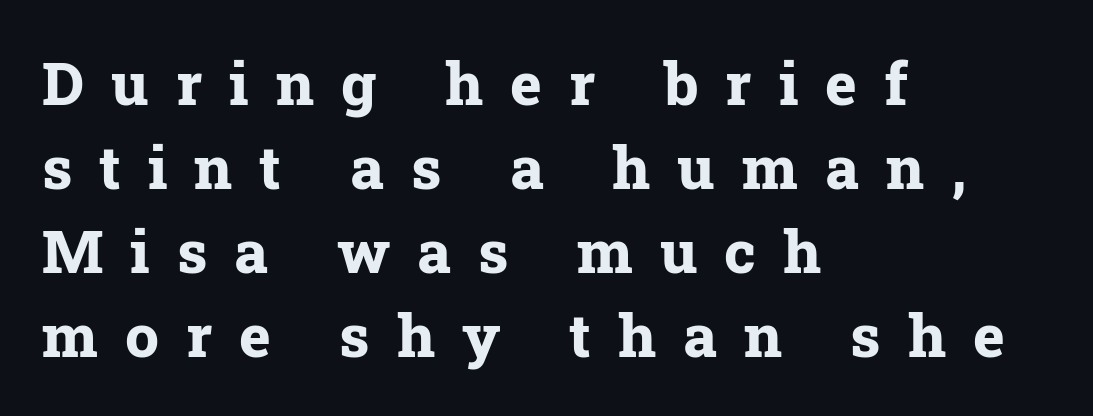
The image shows 60 px bold serif type, upright; set left-aligned, normal line spacing (1.4x), unusually wide letter spacing (+0.45 em), not underlined; low stroke contrast and a medium x-height.
